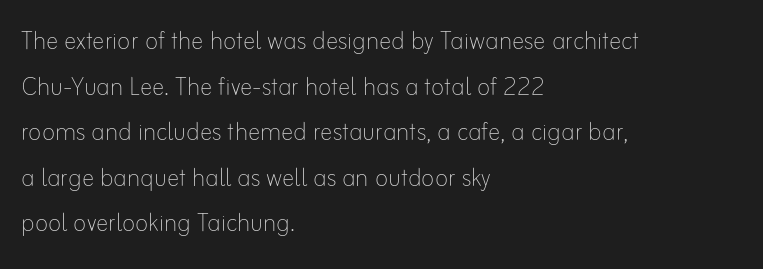
The image shows 31 px thin type, upright; set left-aligned, normal line spacing (1.47x), normal letter spacing, not underlined; low stroke contrast and a small x-height.
